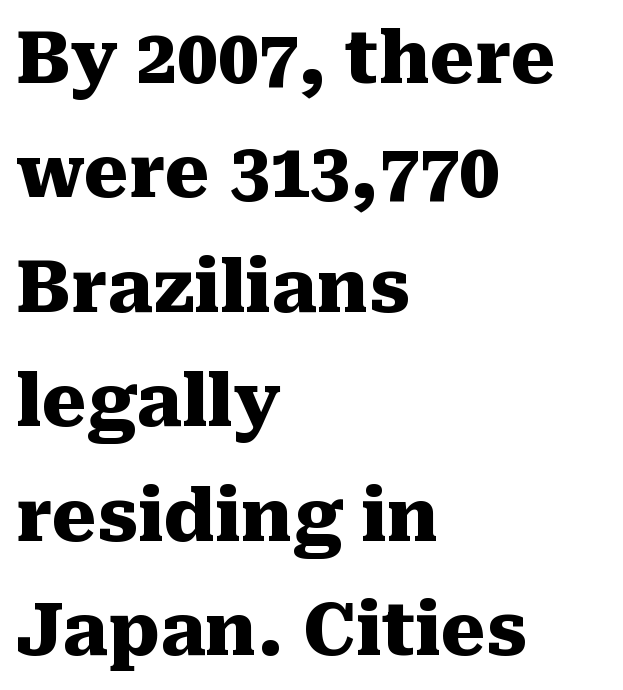
The image shows 72 px heavy serif type, upright; set left-aligned, normal line spacing (1.59x), normal letter spacing, not underlined; medium stroke contrast and a medium x-height.
